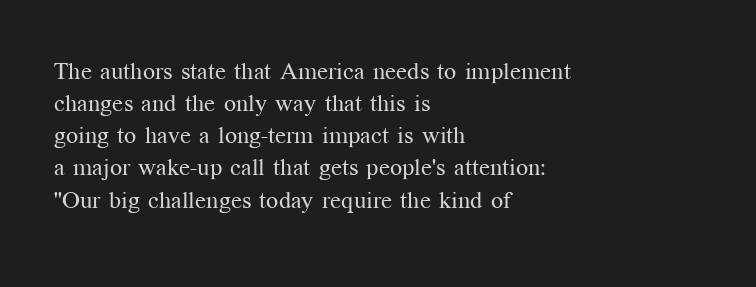
{"italic": "no", "bold": "no", "underline": "no", "align": "left", "line_spacing": "normal", "line_spacing_ratio": 1.34, "letter_spacing": "normal", "letter_spacing_em": 0.0, "glyph_px": 24}
